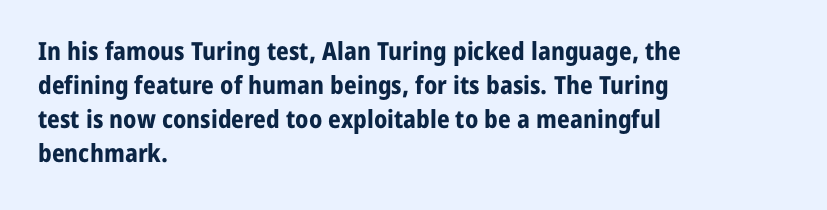
The image shows 25 px bold type, upright; set left-aligned, normal line spacing (1.36x), normal letter spacing, not underlined.
